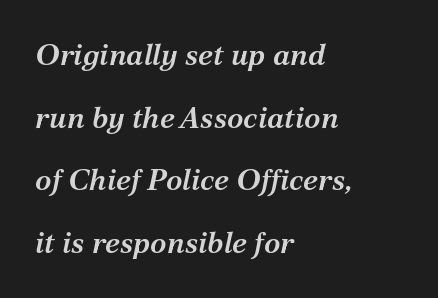
{"serif": "yes", "italic": "yes", "lean": "right", "slant_degrees": 12, "bold": "semi", "weight": "semibold", "width": "normal", "stroke_contrast": "medium", "x_height": "medium", "monospaced": "no", "underline": "no", "align": "left", "line_spacing": "loose", "line_spacing_ratio": 2.09, "letter_spacing": "normal", "letter_spacing_em": 0.0, "glyph_px": 30}
